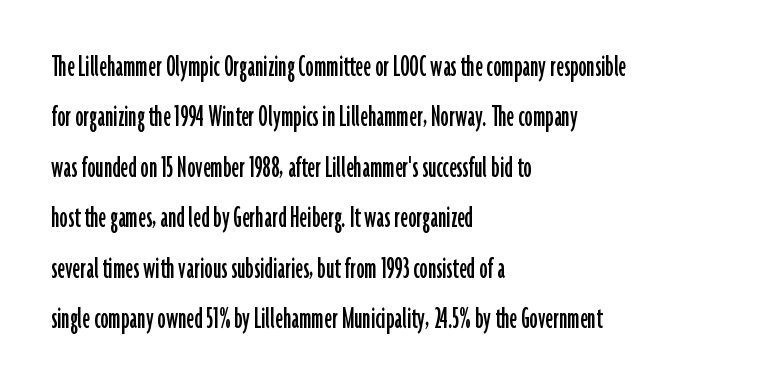
The lines sit at an ordinary, default distance from one another. Nope, no serifs anywhere on these letters. What stands out about the letter spacing? Nothing — it is the standard amount. Line starts are locked; line ends wander.
